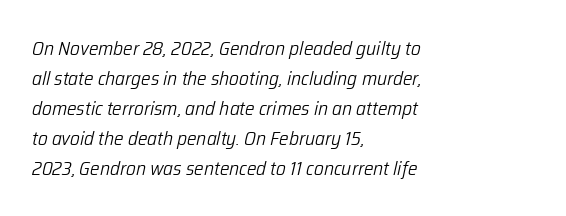
Q: Is the text bold? A: No.
Q: Is the text italic (slanted)? A: Yes, it leans right by about 12 degrees.
Q: Is the text underlined? A: No.
Q: How is the paragraph aligned? A: Left-aligned.
Q: Is the spacing between letters normal or unusually wide? A: Normal.
Q: Is the spacing between lines tight, normal or loose? A: Normal.
